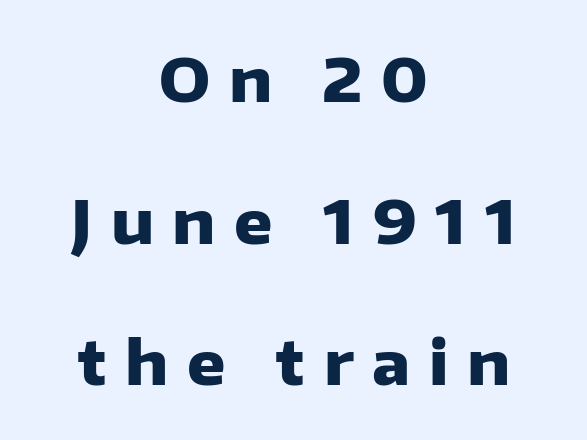
Q: Is the text bold? A: Yes.
Q: Is the text italic (slanted)? A: No, it is upright.
Q: Is the typeface a serif or a sans-serif typeface? A: Sans-serif.
Q: Is the text underlined? A: No.
Q: How is the paragraph aligned? A: Centered.
Q: Is the spacing between letters normal or unusually wide? A: Unusually wide.
Q: Is the spacing between lines tight, normal or loose? A: Loose.
Q: Width (condensed, normal, or wide)? A: Normal.
Q: Stroke contrast? A: Low.
Q: x-height? A: Medium.
Q: Monospaced? A: No.
